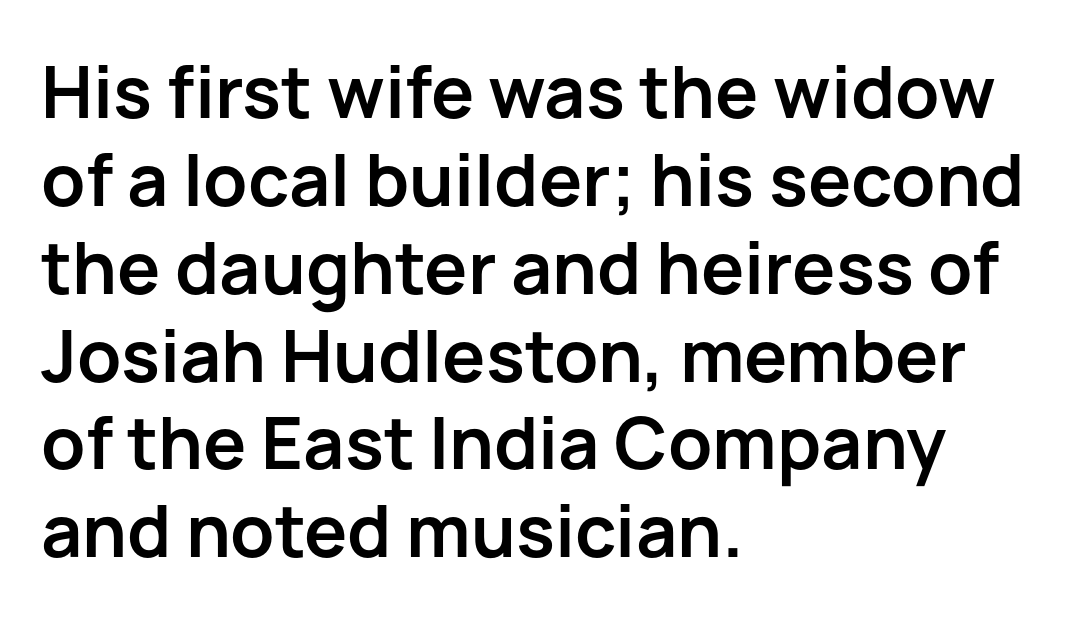
Q: Is the text bold? A: Yes.
Q: Is the text italic (slanted)? A: No, it is upright.
Q: Is the typeface a serif or a sans-serif typeface? A: Sans-serif.
Q: Is the text underlined? A: No.
Q: How is the paragraph aligned? A: Left-aligned.
Q: Is the spacing between letters normal or unusually wide? A: Normal.
Q: Width (condensed, normal, or wide)? A: Normal.
Q: Stroke contrast? A: Low.
Q: x-height? A: Medium.
Q: Monospaced? A: No.
